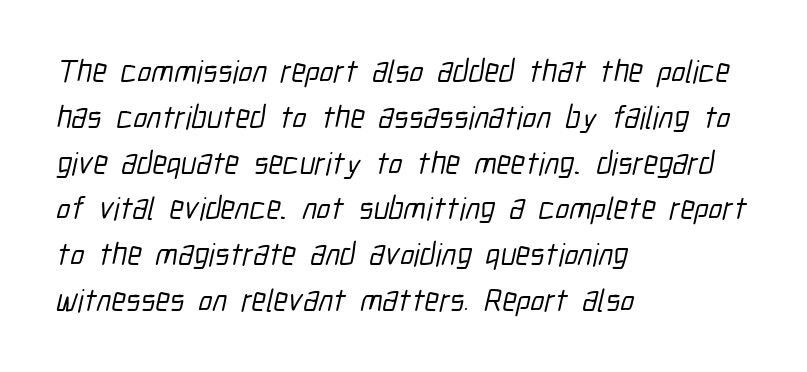
The image shows 32 px condensed sans-serif type; set left-aligned, normal line spacing (1.43x), normal letter spacing, not underlined; low stroke contrast and a medium x-height.
